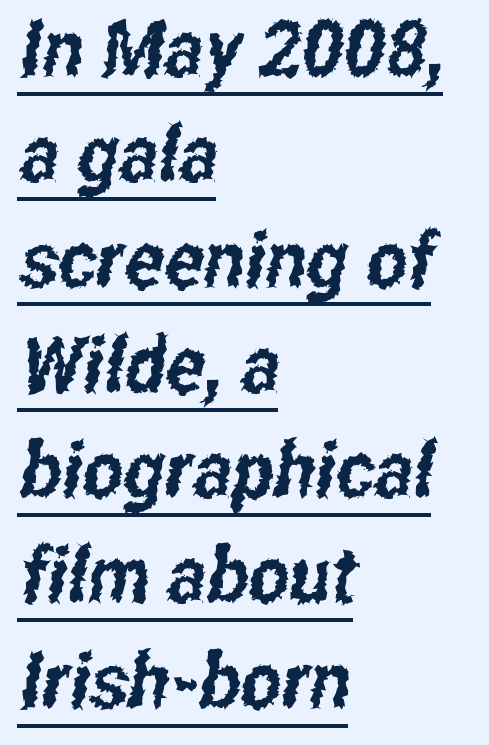
The image shows 78 px condensed sans-serif type; set left-aligned, normal line spacing (1.35x), normal letter spacing, underlined; low stroke contrast and a medium x-height.
